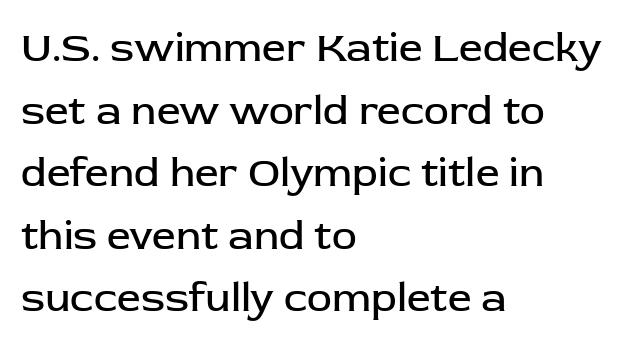
Q: Is the text bold? A: No.
Q: Is the text italic (slanted)? A: No, it is upright.
Q: Is the typeface a serif or a sans-serif typeface? A: Sans-serif.
Q: Is the text underlined? A: No.
Q: How is the paragraph aligned? A: Left-aligned.
Q: Is the spacing between letters normal or unusually wide? A: Normal.
Q: Is the spacing between lines tight, normal or loose? A: Normal.
Q: Width (condensed, normal, or wide)? A: Normal.
Q: Stroke contrast? A: Low.
Q: x-height? A: Medium.
Q: Monospaced? A: No.
